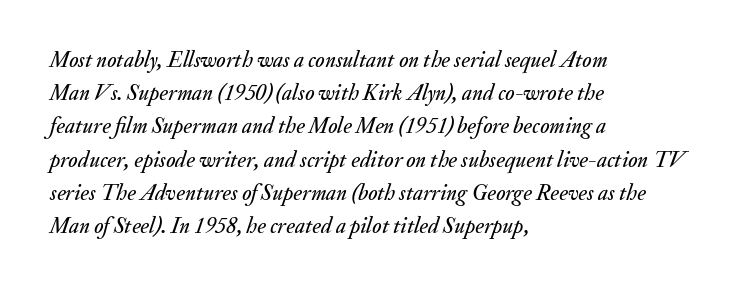
Q: Is the text italic (slanted)? A: Yes, it leans right by about 20 degrees.
Q: Is the text underlined? A: No.
Q: How is the paragraph aligned? A: Left-aligned.
Q: Is the spacing between letters normal or unusually wide? A: Normal.
Q: Is the spacing between lines tight, normal or loose? A: Normal.
